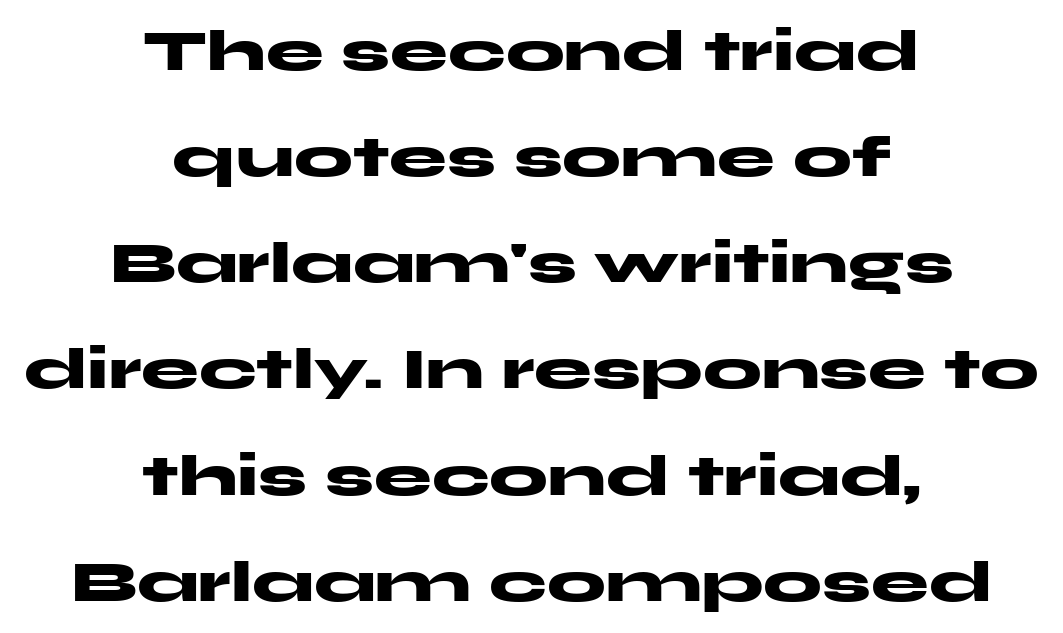
{"serif": "no", "italic": "no", "bold": "yes", "weight": "heavy", "width": "wide", "stroke_contrast": "medium", "x_height": "medium", "monospaced": "no", "underline": "no", "align": "center", "line_spacing_ratio": 1.83, "letter_spacing": "normal", "letter_spacing_em": 0.0, "glyph_px": 58}
